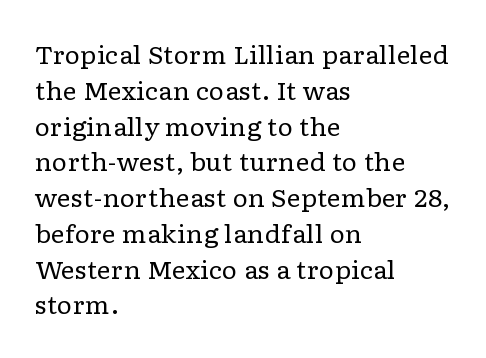
The setting favours the left margin, as ordinary paragraphs usually do. Upright lettering throughout. Letter spacing: default. No chunkiness to these letters — they're not bold.
